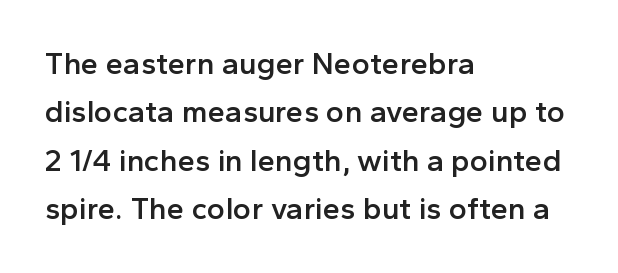
{"serif": "no", "italic": "no", "bold": "semi", "weight": "semibold", "width": "normal", "x_height": "medium", "monospaced": "no", "underline": "no", "align": "left", "line_spacing": "normal", "line_spacing_ratio": 1.56, "letter_spacing": "normal", "letter_spacing_em": 0.0, "glyph_px": 31}
